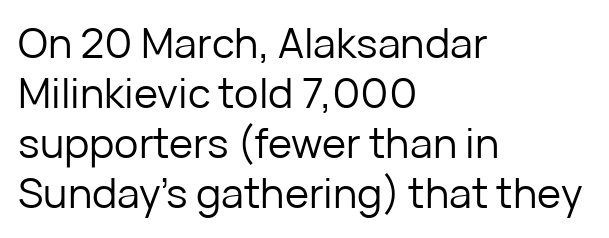
The image shows 41 px regular-weight sans-serif type, upright; set left-aligned, line spacing 1.22x, normal letter spacing, not underlined; low stroke contrast and a medium x-height.
